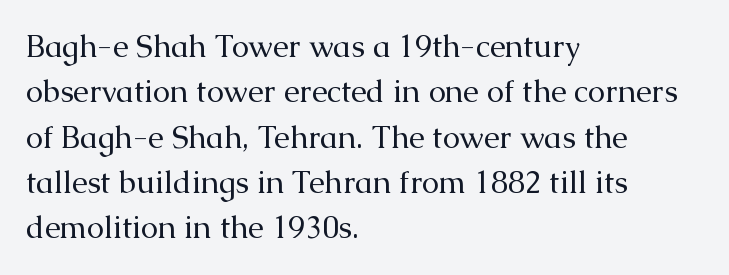
Compared with a typical body face, this is equally light or lighter still. The passage shown stacks its lines at a standard gap. Little horizontal feet cap the strokes, marking this as serif type. Do the characters align in a grid? No, the font is proportional. The setting favours the left margin, as ordinary paragraphs usually do.
